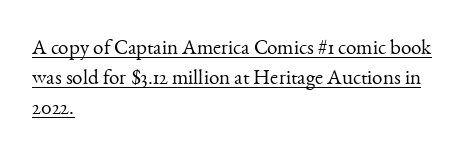
A light-to-regular cut is what we see here. This sample uses an upright cut, with every glyph sitting square on the baseline. The passage shown stacks its lines at a standard gap. Each line starts at the same left margin while the right side varies. The glyphs are accompanied by a horizontal stroke just below them. These lines keep a tight, regular rhythm from letter to letter.
